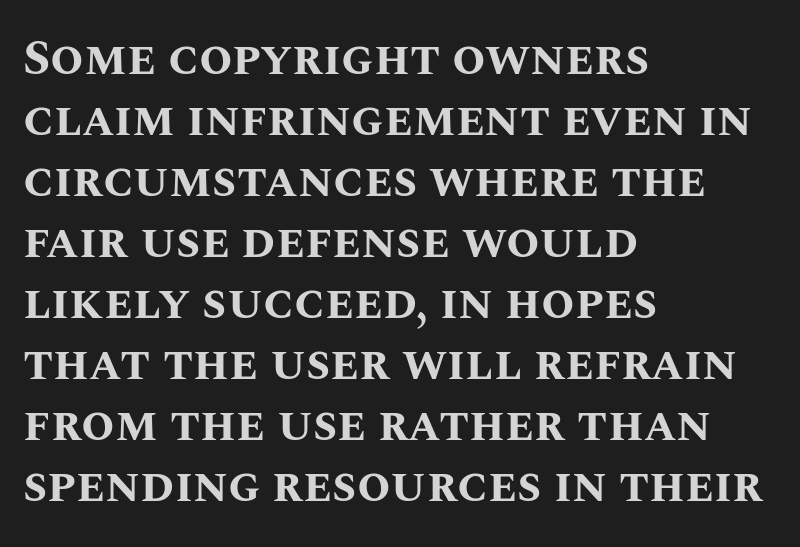
{"italic": "no", "bold": "yes", "weight": "bold", "width": "normal", "stroke_contrast": "medium", "x_height": "large", "monospaced": "no", "underline": "no", "align": "left", "line_spacing": "normal", "line_spacing_ratio": 1.27, "letter_spacing": "normal", "letter_spacing_em": 0.0, "glyph_px": 48}
